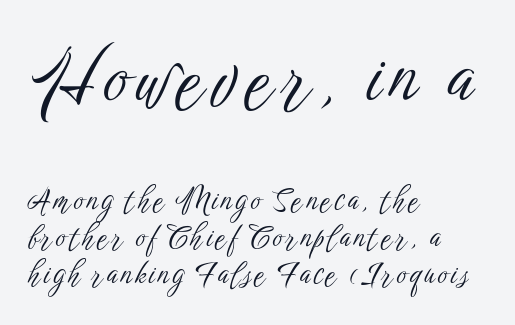
Q: Is the text bold? A: No.
Q: Is the text italic (slanted)? A: Yes.
Q: Is the typeface a serif or a sans-serif typeface? A: Sans-serif.
Q: Is the text underlined? A: No.
Q: How is the paragraph aligned? A: Left-aligned.
Q: Which block of text is set in a larger size, the first (top) or the second (bottom)? A: The first (top) one.
Q: Width (condensed, normal, or wide)? A: Condensed.
Q: Stroke contrast? A: Low.
Q: x-height? A: Medium.
Q: Monospaced? A: No.
